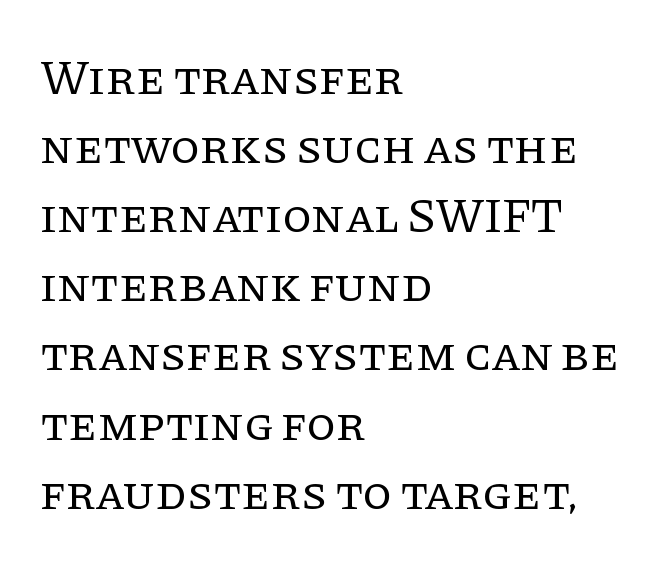
The image shows 48 px regular-weight serif type, upright; set left-aligned, normal line spacing (1.44x), normal letter spacing, not underlined; low stroke contrast and a large x-height.
